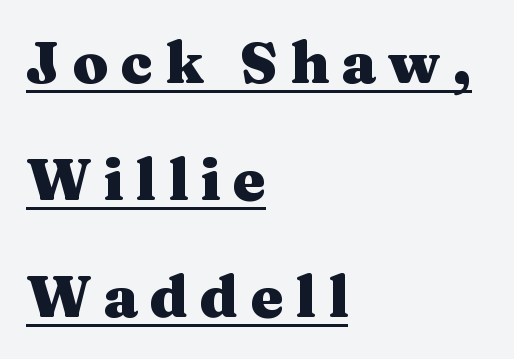
The image shows 58 px heavy, wide serif type, upright; set left-aligned, loose line spacing (2.02x), unusually wide letter spacing (+0.21 em), underlined; medium stroke contrast and a medium x-height.
